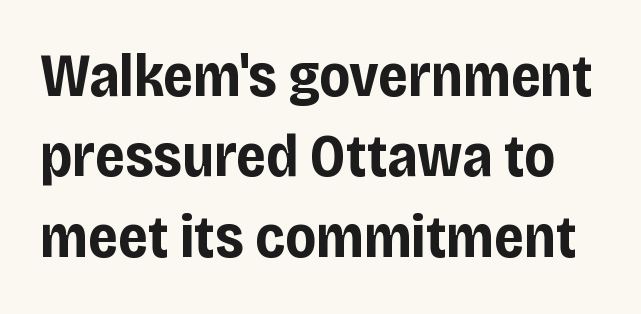
{"serif": "no", "italic": "no", "bold": "yes", "weight": "bold", "width": "condensed", "stroke_contrast": "low", "x_height": "large", "monospaced": "no", "underline": "no", "line_spacing": "normal", "line_spacing_ratio": 1.34, "letter_spacing": "normal", "letter_spacing_em": 0.0, "glyph_px": 60}
